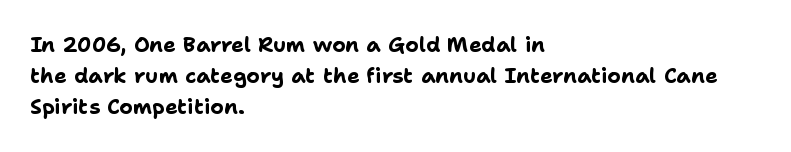
{"italic": "no", "bold": "yes", "underline": "no", "align": "left", "line_spacing": "normal", "line_spacing_ratio": 1.48, "letter_spacing": "normal", "letter_spacing_em": 0.0, "glyph_px": 21}
